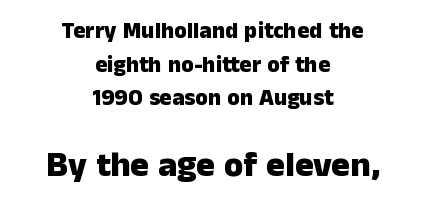
Summary of vertical rhythm: regular, with standard interline spacing. If you folded the block vertically in half, each line would mirror itself in length. Do the letters lean? They stand straight. Observe the absence of serifs on each vertical stroke in this sample.
